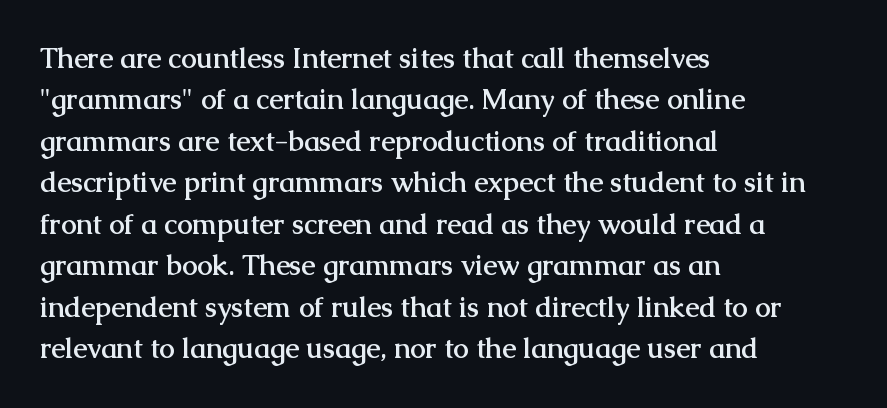
The image shows 28 px semibold serif type, upright; set left-aligned, normal line spacing (1.48x), normal letter spacing, not underlined; medium stroke contrast and a medium x-height.
